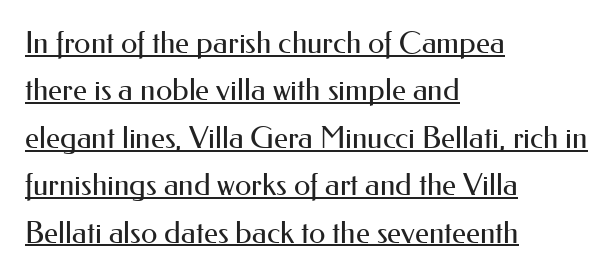
Q: Is the text bold? A: No.
Q: Is the text italic (slanted)? A: No, it is upright.
Q: Is the typeface a serif or a sans-serif typeface? A: Sans-serif.
Q: Is the text underlined? A: Yes.
Q: How is the paragraph aligned? A: Left-aligned.
Q: Is the spacing between letters normal or unusually wide? A: Normal.
Q: Is the spacing between lines tight, normal or loose? A: Normal.
Q: Width (condensed, normal, or wide)? A: Normal.
Q: Stroke contrast? A: Medium.
Q: x-height? A: Small.
Q: Monospaced? A: No.
